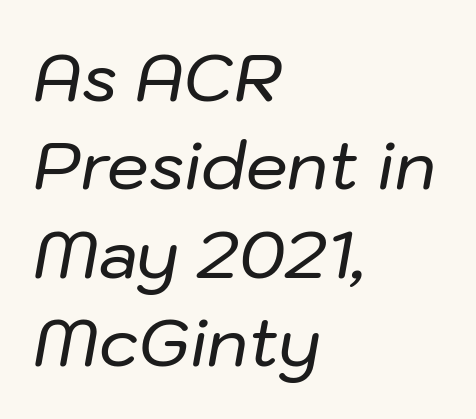
{"italic": "yes", "lean": "right", "slant_degrees": 10, "width": "normal", "stroke_contrast": "low", "x_height": "medium", "monospaced": "no", "underline": "no", "align": "left", "line_spacing": "normal", "line_spacing_ratio": 1.34, "letter_spacing": "normal", "letter_spacing_em": 0.0, "glyph_px": 66}
